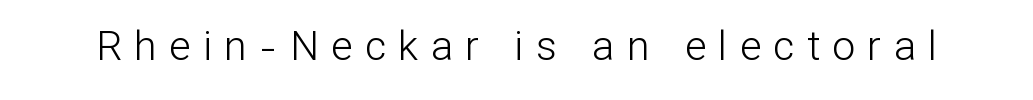
The image shows 41 px light sans-serif type, upright; set unusually wide letter spacing (+0.3 em), not underlined; low stroke contrast and a medium x-height.
